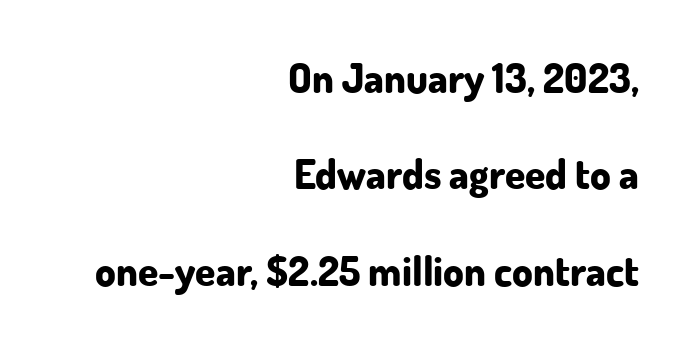
Each letter's strokes conclude bluntly, with no projecting serifs. If you measured baseline to baseline, you'd find a long distance. A typesetter would call this proportional, since set widths differ per character. Here the glyphs are tracked normally, forming tight word shapes. In CSS terms this would be text-align: right.
